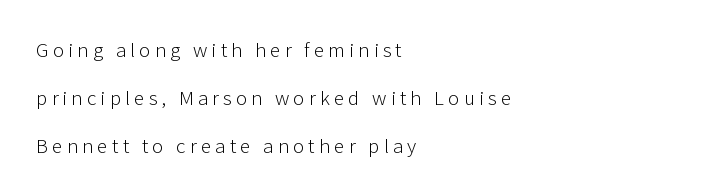
This is roman type, the default non-slanted kind. One-word summary of the alignment: left. Baseline-to-baseline distance is far greater than the letter height. The zone under the glyphs is completely vacant. Letter spacing: wide.
